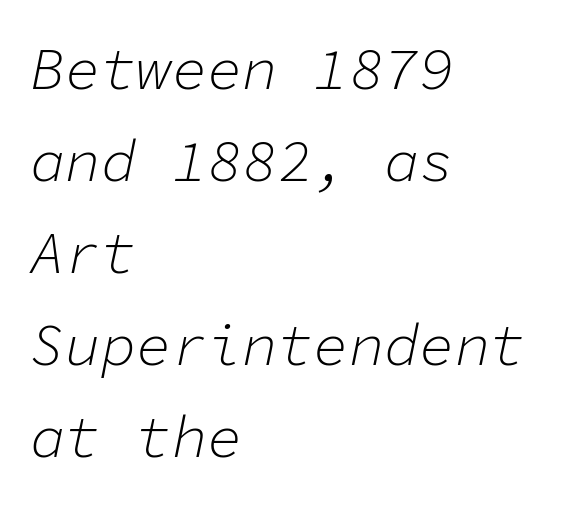
{"italic": "yes", "lean": "right", "slant_degrees": 11, "bold": "no", "weight": "light", "width": "normal", "stroke_contrast": "low", "x_height": "medium", "monospaced": "yes", "underline": "no", "align": "left", "line_spacing": "normal", "line_spacing_ratio": 1.56, "letter_spacing": "normal", "letter_spacing_em": 0.0, "glyph_px": 59}
